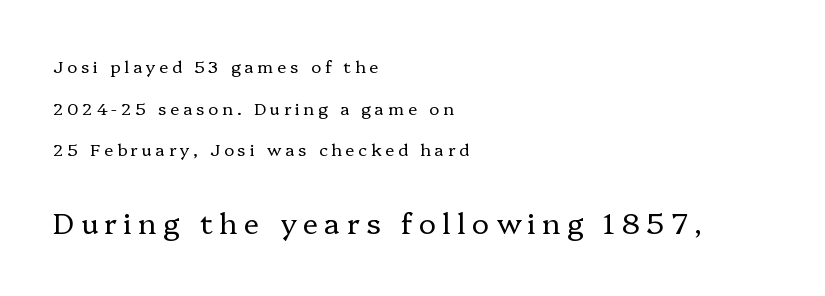
{"serif": "yes", "italic": "no", "bold": "no", "weight": "regular", "width": "normal", "stroke_contrast": "low", "x_height": "medium", "monospaced": "no", "underline": "no", "align": "left", "line_spacing": "loose", "line_spacing_ratio": 2.45, "letter_spacing": "wide", "letter_spacing_em": 0.22, "larger_block": "second", "size_ratio": 1.71, "glyph_px": 29}
